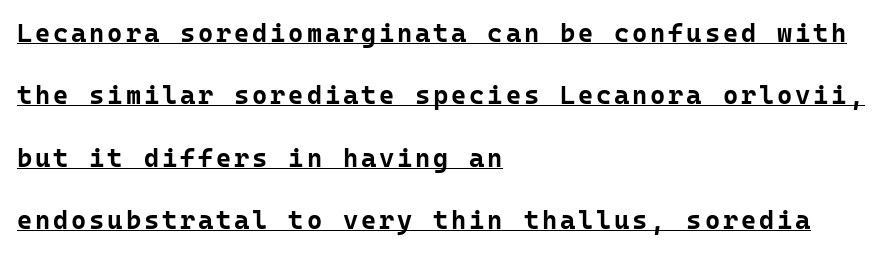
Notice the wide empty band between every row — that's loose leading. Chunky letters — that's bold for sure. Unlike italic type, these characters show no tilt at all. These lines stack with their left ends in a neat column. A continuous stroke trails under the words, as in a hyperlink.
